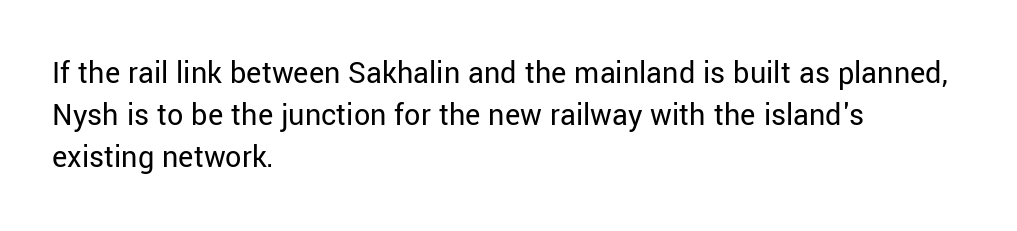
Q: Is the text bold? A: No.
Q: Is the text italic (slanted)? A: No, it is upright.
Q: Is the typeface a serif or a sans-serif typeface? A: Sans-serif.
Q: Is the text underlined? A: No.
Q: How is the paragraph aligned? A: Left-aligned.
Q: Is the spacing between letters normal or unusually wide? A: Normal.
Q: Is the spacing between lines tight, normal or loose? A: Normal.
Q: Width (condensed, normal, or wide)? A: Normal.
Q: Stroke contrast? A: Low.
Q: x-height? A: Medium.
Q: Monospaced? A: No.
